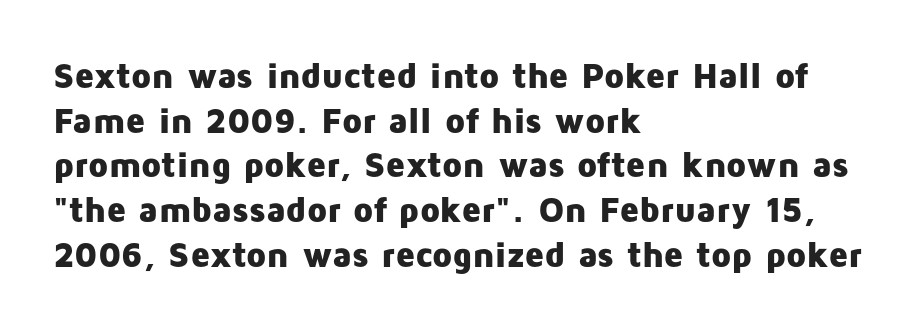
{"serif": "no", "italic": "no", "bold": "yes", "weight": "heavy", "width": "normal", "stroke_contrast": "low", "x_height": "medium", "monospaced": "no", "underline": "no", "align": "left", "line_spacing_ratio": 1.24, "letter_spacing": "normal", "letter_spacing_em": 0.0, "glyph_px": 36}
